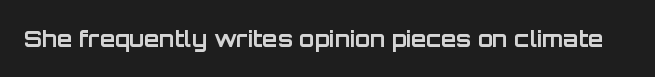
Q: Is the text bold? A: Yes.
Q: Is the text italic (slanted)? A: No, it is upright.
Q: Is the text underlined? A: No.
Q: Is the spacing between letters normal or unusually wide? A: Normal.
